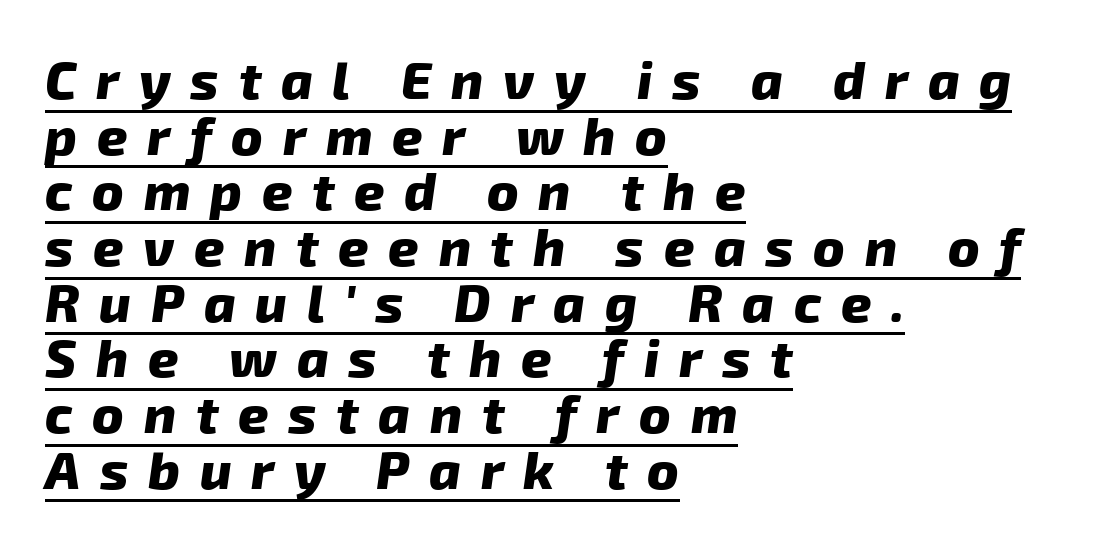
The image shows 53 px heavy sans-serif type; set left-aligned, tight line spacing (1.05x), unusually wide letter spacing (+0.37 em), underlined; low stroke contrast and a medium x-height.
